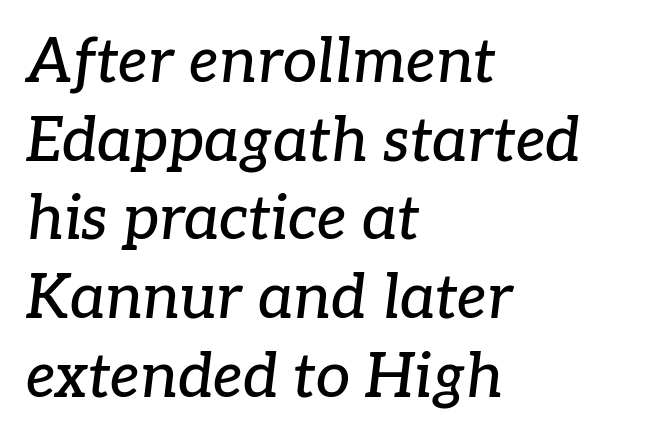
Nobody drew a line under any word here. Spacing between characters is what you'd get straight out of the box. The font's italic variant was chosen for this text. Notice how descenders clear the ascenders below comfortably — that's standard leading.
